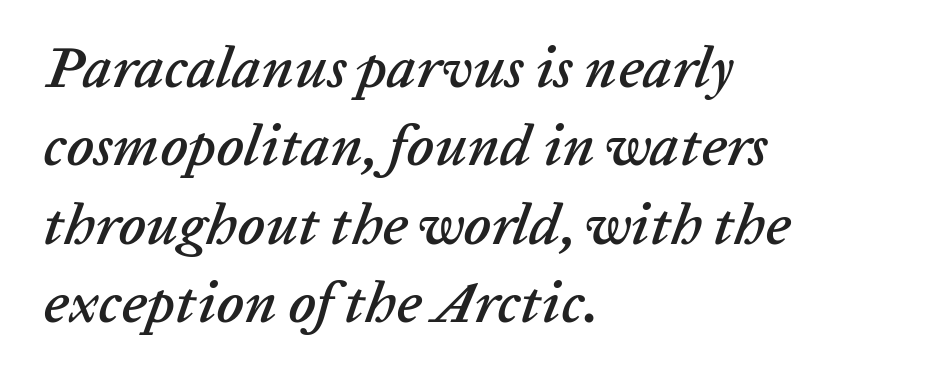
{"italic": "yes", "lean": "right", "slant_degrees": 20, "width": "normal", "stroke_contrast": "low", "x_height": "medium", "monospaced": "no", "underline": "no", "align": "left", "line_spacing": "normal", "line_spacing_ratio": 1.35, "letter_spacing": "normal", "letter_spacing_em": 0.0, "glyph_px": 58}
